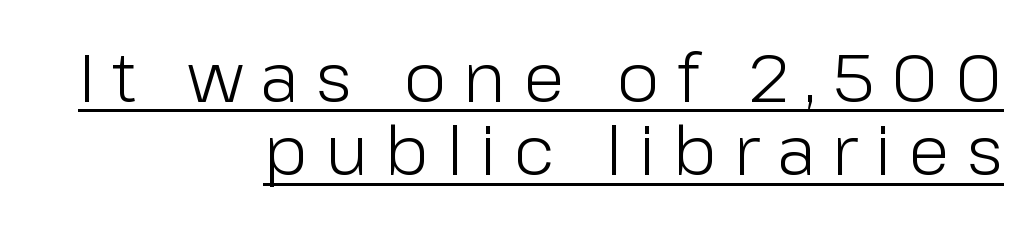
The image shows 68 px light sans-serif type, upright; set right-aligned, tight line spacing (1.08x), unusually wide letter spacing (+0.25 em), underlined; low stroke contrast and a medium x-height.
